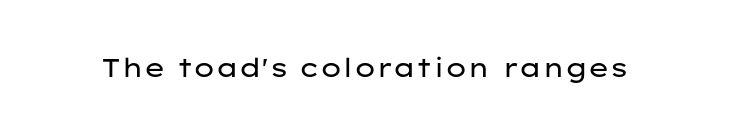
A roman cut, with each character standing at attention. Decoration check: the copy has no underline. The gaps between neighbouring characters are ordinary and unremarkable. Bold? No — there's no thickening of the strokes.
